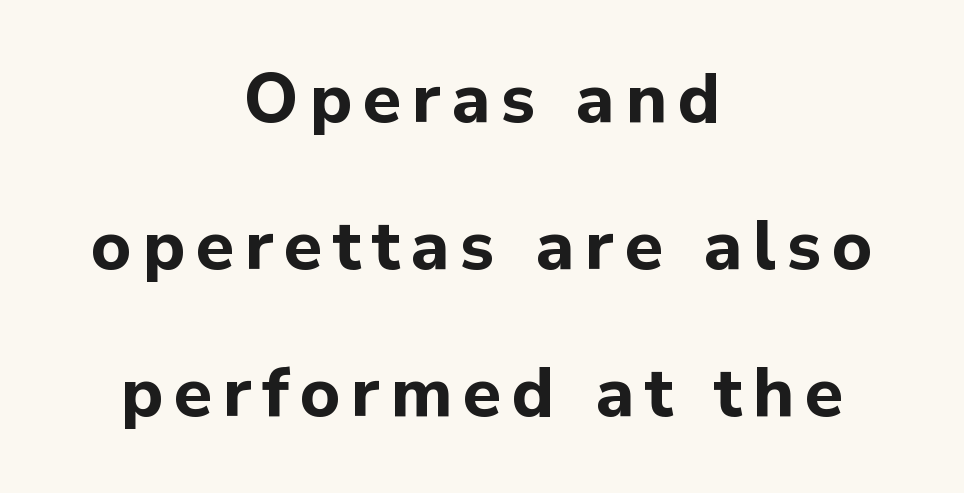
The image shows 69 px bold sans-serif type, upright; set centered, loose line spacing (2.13x), not underlined; low stroke contrast and a medium x-height.
